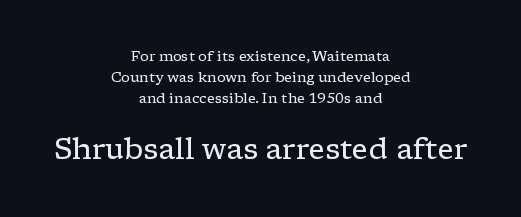
Visually, the bottom section dominates because its glyphs are scaled up. A typesetter would call this proportional, since set widths differ per character. Neither beginnings nor endings align; midpoints do. Successive baselines arrive at the customary interval. Look at the bottom of the vertical strokes: they flare into serifs here. Think standard paragraph weight, or any step lighter than that.
